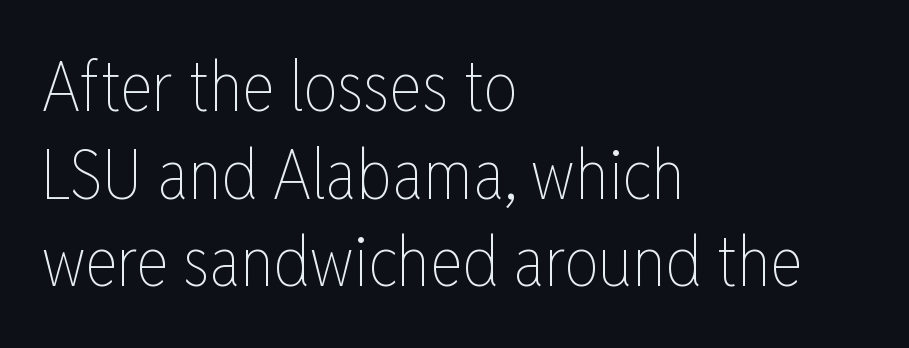
{"italic": "no", "bold": "no", "weight": "thin", "width": "condensed", "stroke_contrast": "low", "x_height": "medium", "monospaced": "no", "underline": "no", "align": "left", "line_spacing": "normal", "line_spacing_ratio": 1.27, "letter_spacing": "normal", "letter_spacing_em": 0.0, "glyph_px": 69}
